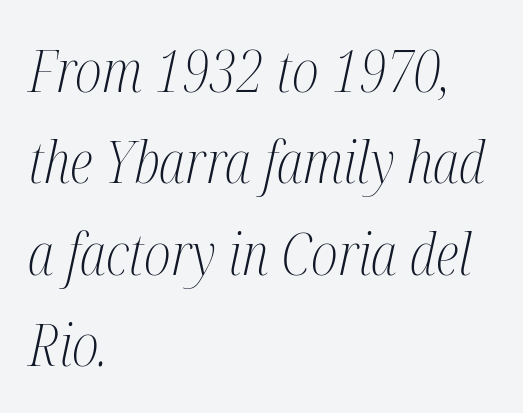
The image shows 59 px light, condensed serif type, italic (leaning right); set left-aligned, normal line spacing (1.55x), normal letter spacing, not underlined; medium stroke contrast and a medium x-height.
